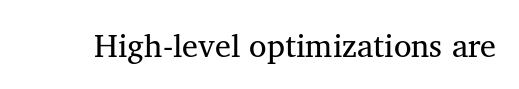
The image shows 32 px regular-weight serif type, upright; set normal letter spacing, not underlined; medium stroke contrast and a medium x-height.
